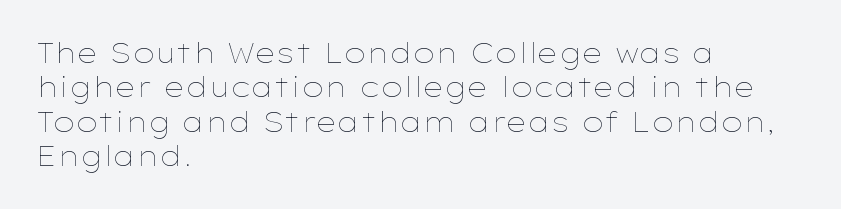
The letterforms sit at book weight or below. Honestly, the letter spacing is just normal — you wouldn't notice it. The type sits square on the baseline with zero lean. Unmarked baselines from the first word to the last. The text block is weighted toward the left margin, trailing off unevenly rightward. The designer left line spacing at the default.
